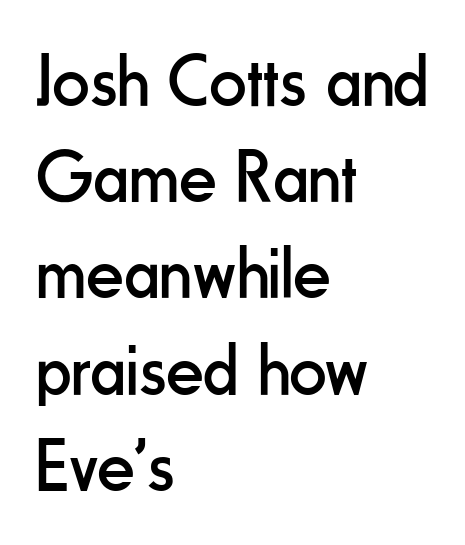
Letter spacing: default. Quick note: underline off. Evenly set lines give the paragraph a standard silhouette. Is the block centered? No — it sits flush against the left margin. Nothing heavy about these letters — not bold at all. The typeface chosen for these lines omits serifs.
